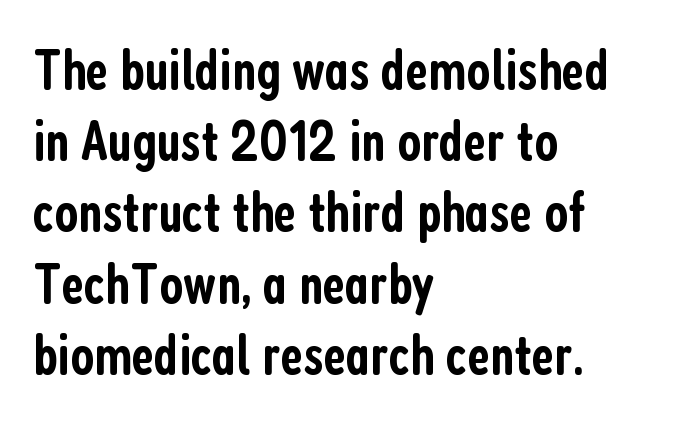
Q: Is the text bold? A: Semi-bold.
Q: Is the text italic (slanted)? A: No, it is upright.
Q: Is the typeface a serif or a sans-serif typeface? A: Sans-serif.
Q: Is the text underlined? A: No.
Q: How is the paragraph aligned? A: Left-aligned.
Q: Is the spacing between letters normal or unusually wide? A: Normal.
Q: Is the spacing between lines tight, normal or loose? A: Normal.
Q: Width (condensed, normal, or wide)? A: Condensed.
Q: Stroke contrast? A: Low.
Q: x-height? A: Medium.
Q: Monospaced? A: No.
